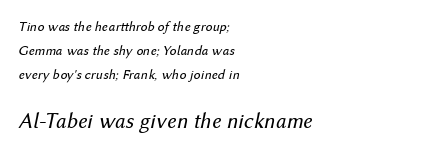
The face used here is rendered with its standard letterfit. Between these two stacked blocks, the lower one wins on size. If you drew a ruler down the left edge, every line would touch it. The words here are not underlined.
